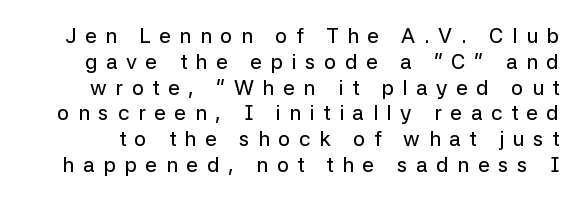
Q: Is the text italic (slanted)? A: No, it is upright.
Q: Is the text underlined? A: No.
Q: Is the spacing between letters normal or unusually wide? A: Unusually wide.
